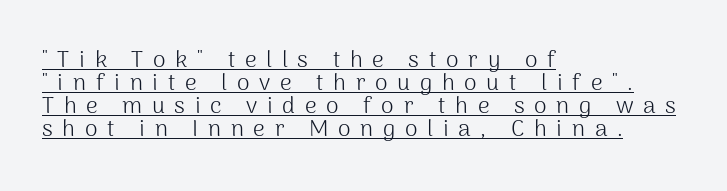
Q: Is the text bold? A: No.
Q: Is the text italic (slanted)? A: No, it is upright.
Q: Is the text underlined? A: Yes.
Q: How is the paragraph aligned? A: Left-aligned.
Q: Is the spacing between letters normal or unusually wide? A: Unusually wide.
Q: Is the spacing between lines tight, normal or loose? A: Tight.
